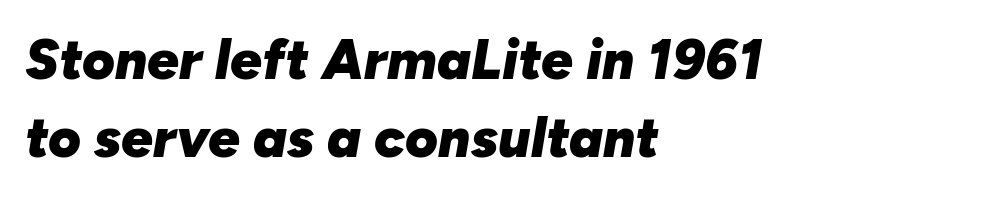
{"italic": "yes", "lean": "right", "slant_degrees": 10, "bold": "yes", "weight": "heavy", "width": "normal", "stroke_contrast": "low", "x_height": "medium", "monospaced": "no", "underline": "no", "align": "left", "line_spacing": "normal", "line_spacing_ratio": 1.4, "letter_spacing": "normal", "letter_spacing_em": 0.0, "glyph_px": 56}
